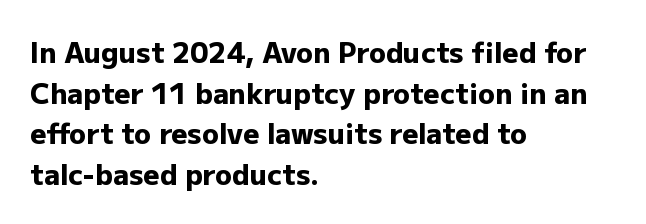
{"serif": "no", "italic": "no", "bold": "yes", "weight": "heavy", "width": "normal", "stroke_contrast": "low", "x_height": "medium", "monospaced": "no", "underline": "no", "align": "left", "line_spacing": "normal", "line_spacing_ratio": 1.45, "letter_spacing": "normal", "letter_spacing_em": 0.0, "glyph_px": 28}
